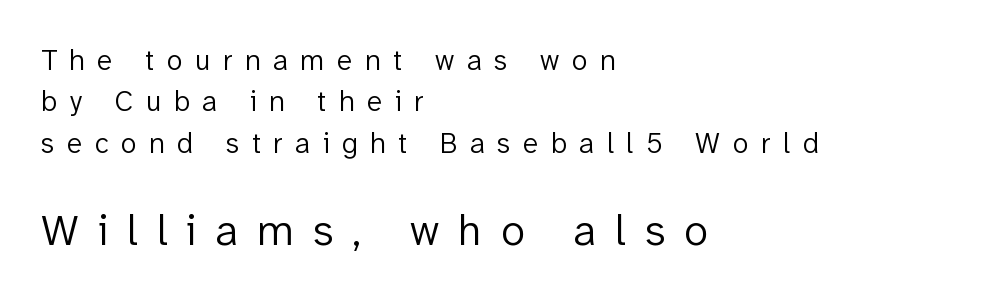
{"serif": "no", "italic": "no", "bold": "no", "weight": "light", "width": "normal", "stroke_contrast": "low", "x_height": "medium", "monospaced": "no", "underline": "no", "align": "left", "line_spacing": "normal", "line_spacing_ratio": 1.43, "letter_spacing": "wide", "letter_spacing_em": 0.43, "larger_block": "second", "size_ratio": 1.52, "glyph_px": 44}
